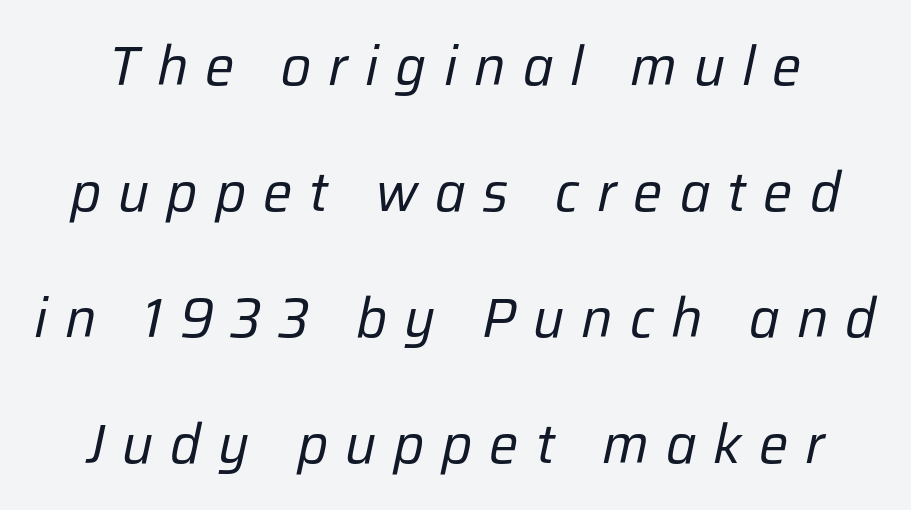
The image shows 55 px regular-weight type, italic (leaning right); set loose line spacing (2.29x), unusually wide letter spacing (+0.31 em), not underlined; low stroke contrast and a medium x-height.
